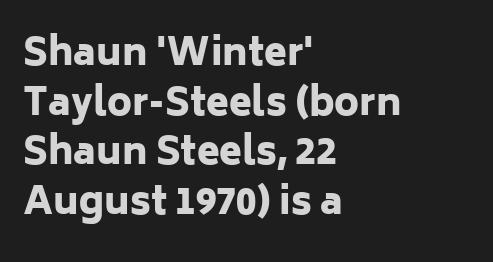
Between one letter and the next there's only the usual sliver of space. Normally led — the rows are evenly, conventionally spaced. The space beneath each line is pristine and unruled. This sample uses a sans-serif face. Here the designer chose a conventional face with non-uniform glyph widths.
